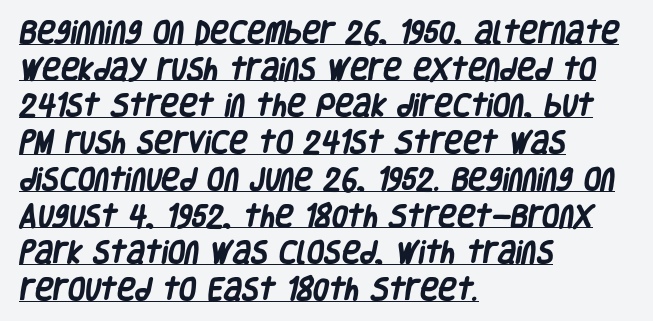
Q: Is the text bold? A: Yes.
Q: Is the text underlined? A: Yes.
Q: How is the paragraph aligned? A: Left-aligned.
Q: Is the spacing between letters normal or unusually wide? A: Normal.
Q: Is the spacing between lines tight, normal or loose? A: Normal.
